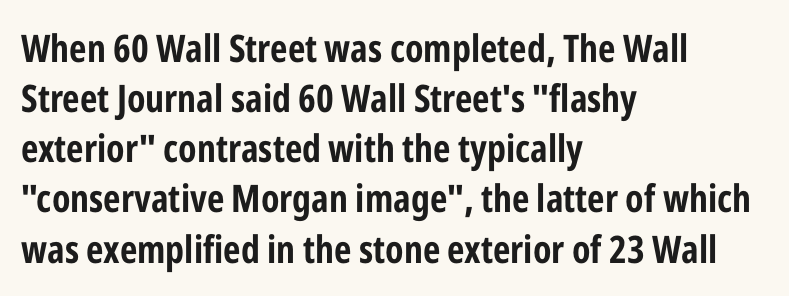
Reading down the column, the eye jumps a familiar distance to each next line. Here the glyphs are tracked normally, forming tight word shapes. As a designer I'd log this as weight 700, bold. Which margin do the lines hug? The left one — the right edge is uneven. If you drew a line through each stem, it would be perfectly vertical. The area under the type is left untouched.
